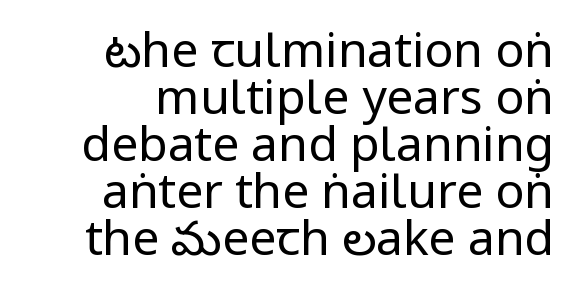
{"serif": "no", "italic": "no", "bold": "no", "weight": "regular", "width": "condensed", "stroke_contrast": "low", "x_height": "large", "monospaced": "no", "underline": "no", "align": "right", "line_spacing": "tight", "line_spacing_ratio": 0.98, "letter_spacing": "normal", "letter_spacing_em": 0.0, "glyph_px": 48}
